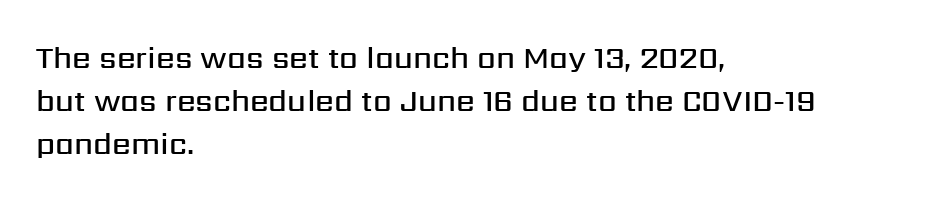
{"serif": "no", "italic": "no", "bold": "semi", "weight": "semibold", "width": "normal", "stroke_contrast": "medium", "x_height": "medium", "monospaced": "no", "underline": "no", "align": "left", "line_spacing": "normal", "line_spacing_ratio": 1.43, "letter_spacing": "normal", "letter_spacing_em": 0.0, "glyph_px": 30}
